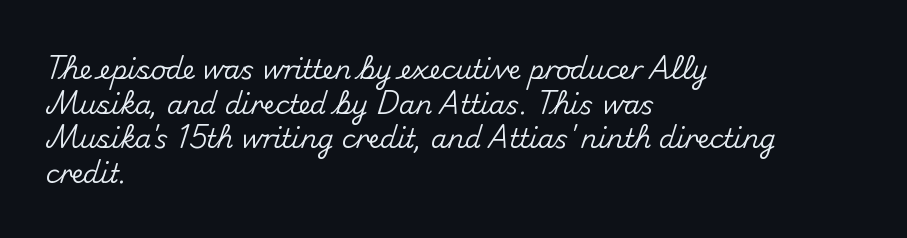
Q: Is the text italic (slanted)? A: Yes.
Q: Is the text underlined? A: No.
Q: How is the paragraph aligned? A: Left-aligned.
Q: Is the spacing between letters normal or unusually wide? A: Normal.
Q: Is the spacing between lines tight, normal or loose? A: Normal.
